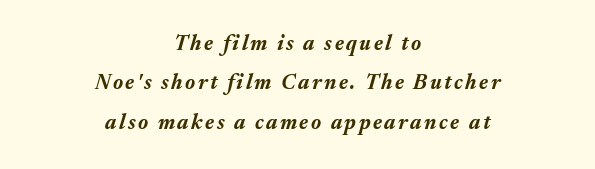
Q: Is the text bold? A: Yes.
Q: Is the text italic (slanted)? A: Yes, it leans right by about 17 degrees.
Q: Is the text underlined? A: No.
Q: How is the paragraph aligned? A: Centered.
